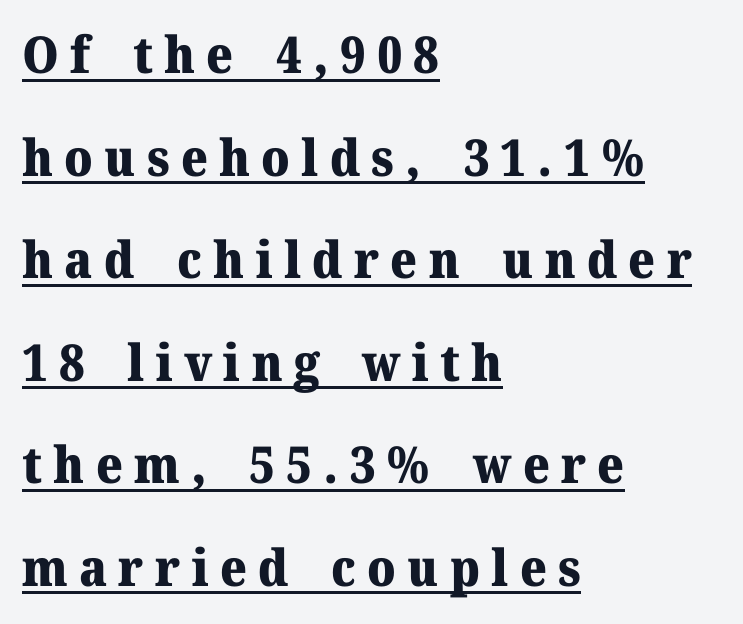
Honestly, the letter spacing is so wide it's the main thing you notice. The type family on display is of the serif kind. The letters are bold, with thick, heavy strokes. You could fit nearly another row in the gap between these rows.
